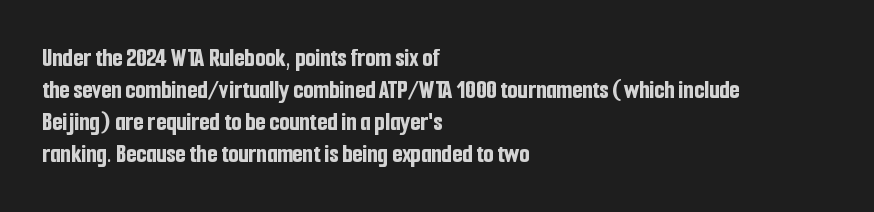
Alignment: flush left. A clean baseline with only descenders dipping below it. Vertical strokes here are truly vertical. Every letter is thick-stroked: bold, no question. A typesetter would call this zero additional tracking.
